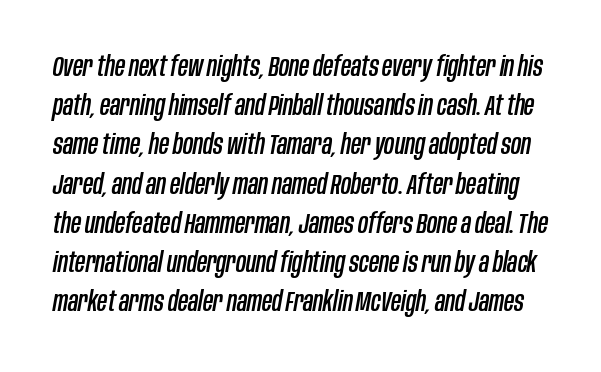
The image shows 28 px condensed type, italic (leaning right); set normal line spacing (1.4x), normal letter spacing, not underlined; low stroke contrast and a large x-height.
